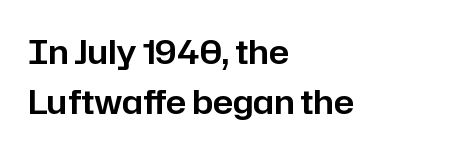
No word sits above an underline. Tall strokes in this sample are plumb rather than angled. Do the characters align in a grid? No, the font is proportional. Serifs: no, the terminals of the letterforms are clean.
